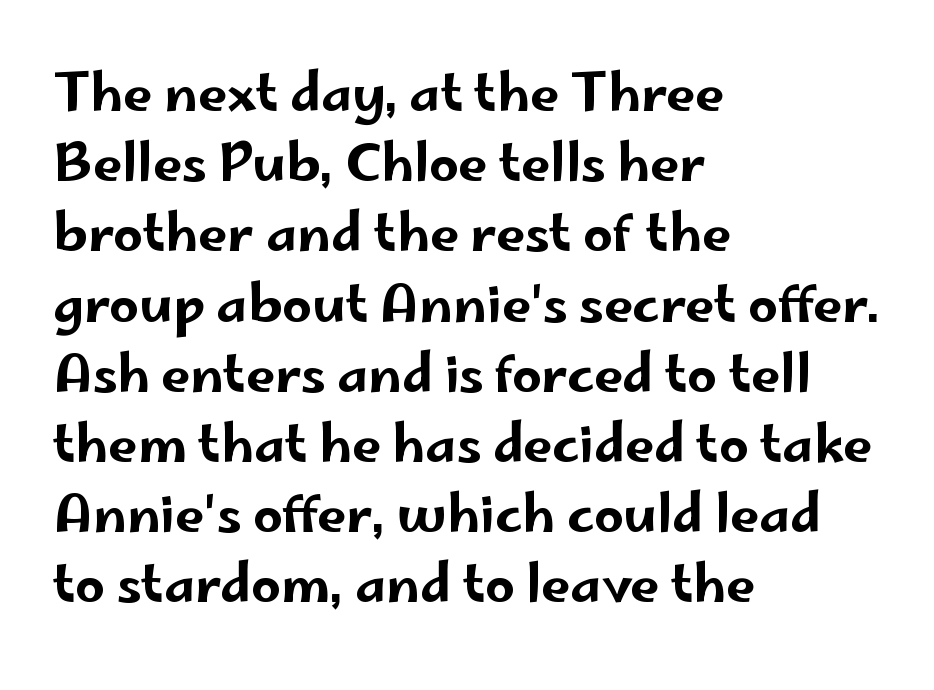
The image shows 52 px wide sans-serif type, upright; set left-aligned, normal line spacing (1.35x), normal letter spacing, not underlined; low stroke contrast and a small x-height.
